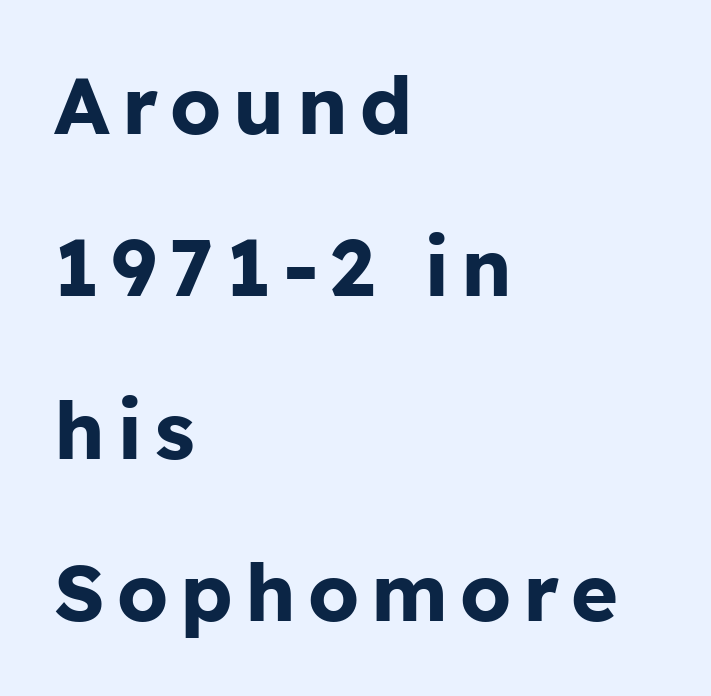
Q: Is the text bold? A: Yes.
Q: Is the text italic (slanted)? A: No, it is upright.
Q: Is the typeface a serif or a sans-serif typeface? A: Sans-serif.
Q: Is the text underlined? A: No.
Q: How is the paragraph aligned? A: Left-aligned.
Q: Is the spacing between lines tight, normal or loose? A: Loose.
Q: Width (condensed, normal, or wide)? A: Normal.
Q: Stroke contrast? A: Low.
Q: x-height? A: Medium.
Q: Monospaced? A: No.
